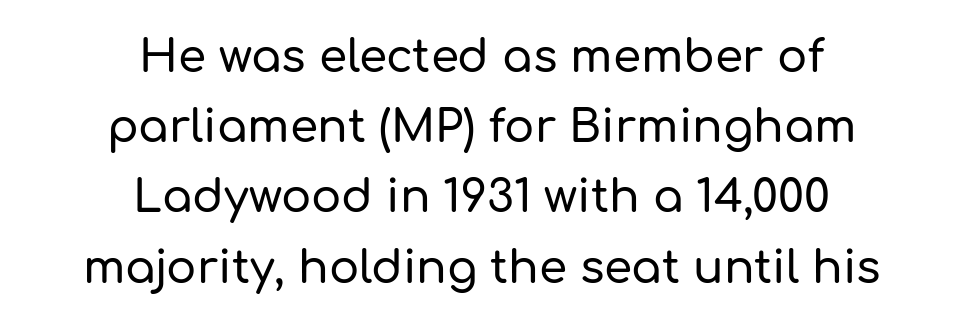
{"serif": "no", "italic": "no", "width": "normal", "stroke_contrast": "low", "x_height": "medium", "monospaced": "no", "underline": "no", "align": "center", "line_spacing": "normal", "line_spacing_ratio": 1.56, "letter_spacing": "normal", "letter_spacing_em": 0.0, "glyph_px": 45}
